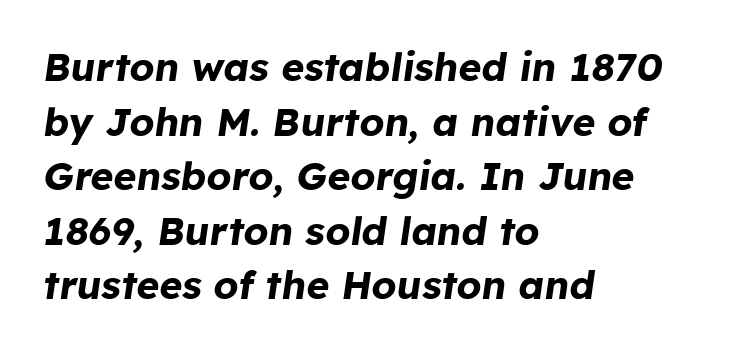
Q: Is the text bold? A: Yes.
Q: Is the text italic (slanted)? A: Yes, it leans right by about 8 degrees.
Q: Is the text underlined? A: No.
Q: How is the paragraph aligned? A: Left-aligned.
Q: Is the spacing between letters normal or unusually wide? A: Normal.
Q: Is the spacing between lines tight, normal or loose? A: Normal.
Q: Width (condensed, normal, or wide)? A: Normal.
Q: Stroke contrast? A: Low.
Q: x-height? A: Medium.
Q: Monospaced? A: No.
